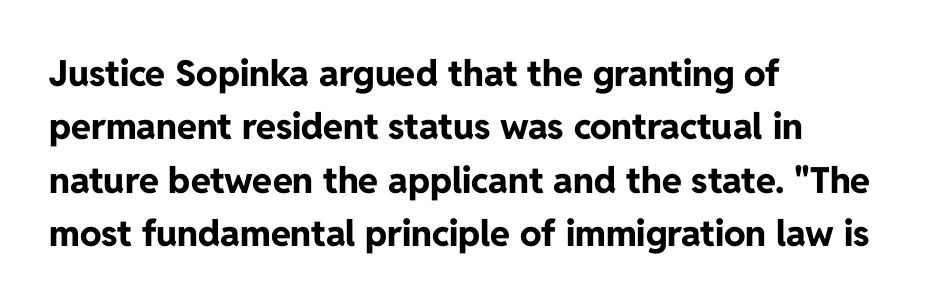
The image shows 36 px bold sans-serif type, upright; set left-aligned, normal line spacing (1.48x), normal letter spacing, not underlined; low stroke contrast and a medium x-height.
